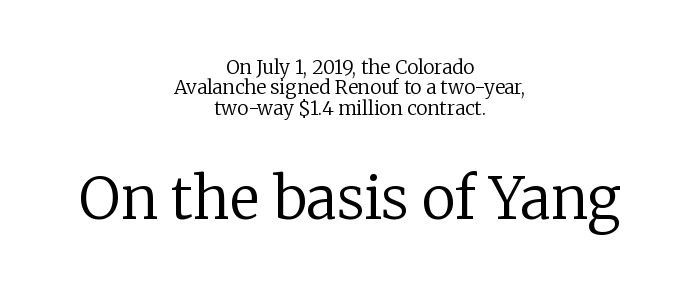
A roman cut, with each character standing at attention. There is no visible air inserted between adjacent glyphs. Note the varied advance widths — an 'i' is clearly narrower than an 'm'. Neither beginnings nor endings align; midpoints do. This rendering features lettering with no underline.
